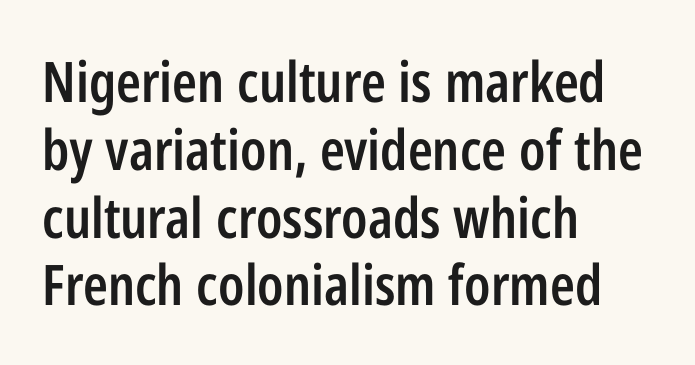
{"serif": "no", "italic": "no", "bold": "semi", "weight": "semibold", "width": "condensed", "stroke_contrast": "low", "x_height": "medium", "monospaced": "no", "underline": "no", "align": "left", "line_spacing_ratio": 1.21, "letter_spacing": "normal", "letter_spacing_em": 0.0, "glyph_px": 56}
